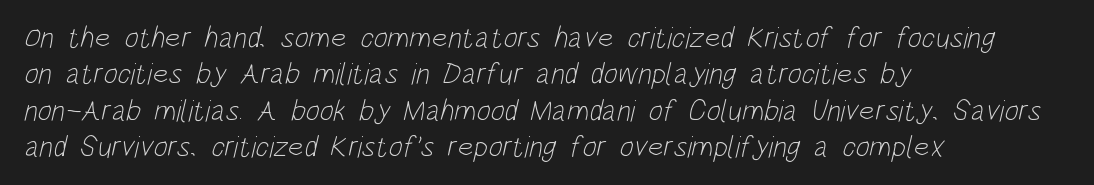
{"serif": "no", "bold": "no", "weight": "light", "width": "condensed", "stroke_contrast": "low", "x_height": "large", "monospaced": "no", "underline": "no", "align": "left", "line_spacing_ratio": 1.21, "letter_spacing": "normal", "letter_spacing_em": 0.0, "glyph_px": 30}
